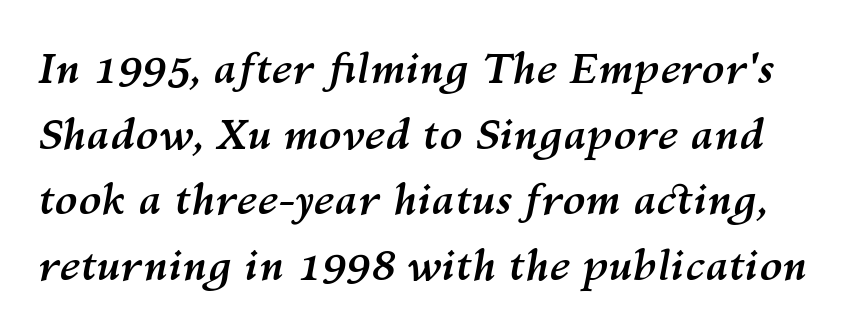
{"italic": "yes", "lean": "right", "slant_degrees": 10, "bold": "yes", "weight": "semibold", "width": "normal", "stroke_contrast": "medium", "x_height": "medium", "monospaced": "no", "underline": "no", "line_spacing": "normal", "line_spacing_ratio": 1.56, "letter_spacing": "normal", "letter_spacing_em": 0.0, "glyph_px": 42}
